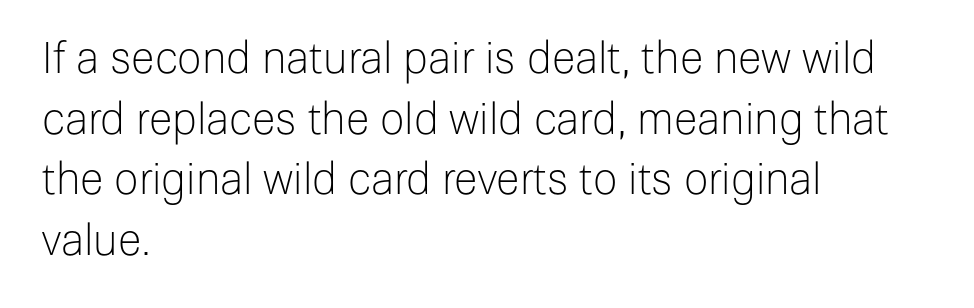
{"serif": "no", "italic": "no", "bold": "no", "weight": "light", "width": "normal", "stroke_contrast": "low", "x_height": "medium", "monospaced": "no", "underline": "no", "align": "left", "line_spacing": "normal", "line_spacing_ratio": 1.41, "letter_spacing": "normal", "letter_spacing_em": 0.0, "glyph_px": 43}
